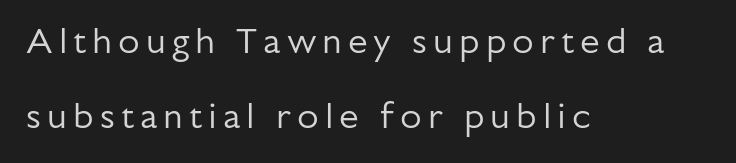
{"serif": "no", "italic": "no", "bold": "no", "weight": "regular", "width": "normal", "stroke_contrast": "low", "x_height": "medium", "monospaced": "no", "underline": "no", "align": "left", "line_spacing": "loose", "line_spacing_ratio": 2.13, "glyph_px": 35}
